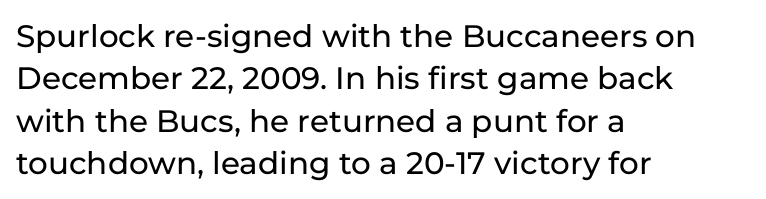
The compositor pushed each line to the left boundary. The axis of the letterforms is exactly vertical. Leading matches the norm, producing a regular column. The passage shown is typed in a proportional face where columns would drift.
